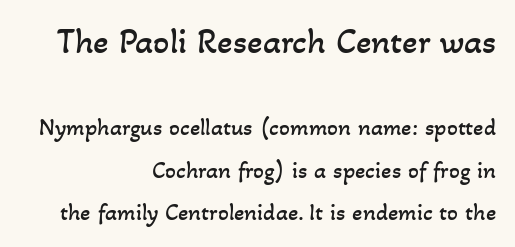
Q: Is the text bold? A: No.
Q: Is the text underlined? A: No.
Q: How is the paragraph aligned? A: Right-aligned.
Q: Is the spacing between letters normal or unusually wide? A: Normal.
Q: Which block of text is set in a larger size, the first (top) or the second (bottom)? A: The first (top) one.
Q: Width (condensed, normal, or wide)? A: Normal.
Q: Stroke contrast? A: Low.
Q: x-height? A: Small.
Q: Monospaced? A: No.
